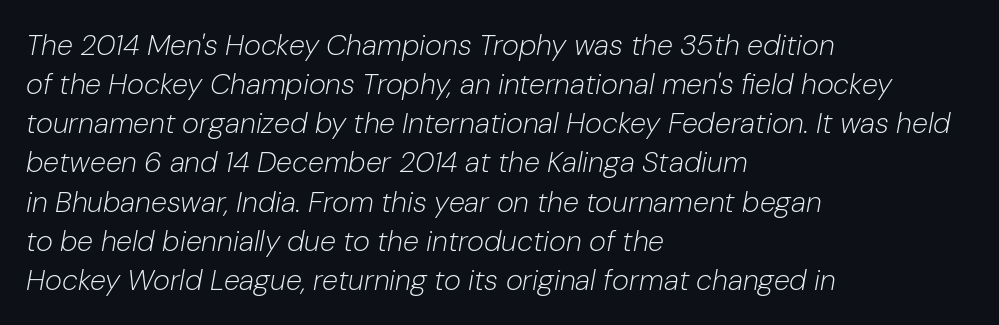
{"italic": "yes", "lean": "right", "slant_degrees": 10, "bold": "no", "weight": "light", "width": "normal", "stroke_contrast": "low", "x_height": "medium", "monospaced": "no", "underline": "no", "align": "left", "line_spacing": "normal", "line_spacing_ratio": 1.35, "letter_spacing": "normal", "letter_spacing_em": 0.0, "glyph_px": 29}
